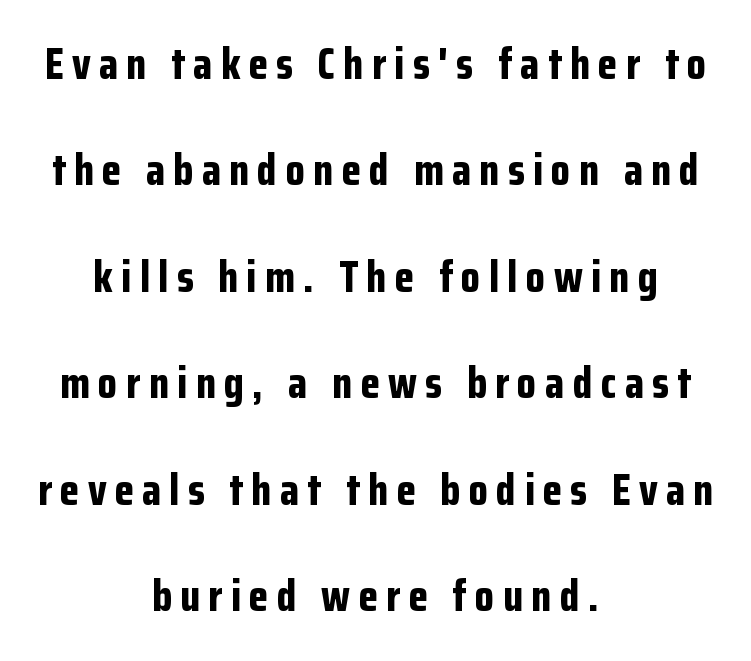
Q: Is the text bold? A: Yes.
Q: Is the text italic (slanted)? A: No, it is upright.
Q: Is the typeface a serif or a sans-serif typeface? A: Sans-serif.
Q: Is the text underlined? A: No.
Q: How is the paragraph aligned? A: Centered.
Q: Is the spacing between lines tight, normal or loose? A: Loose.
Q: Width (condensed, normal, or wide)? A: Condensed.
Q: Stroke contrast? A: Low.
Q: x-height? A: Medium.
Q: Monospaced? A: No.
